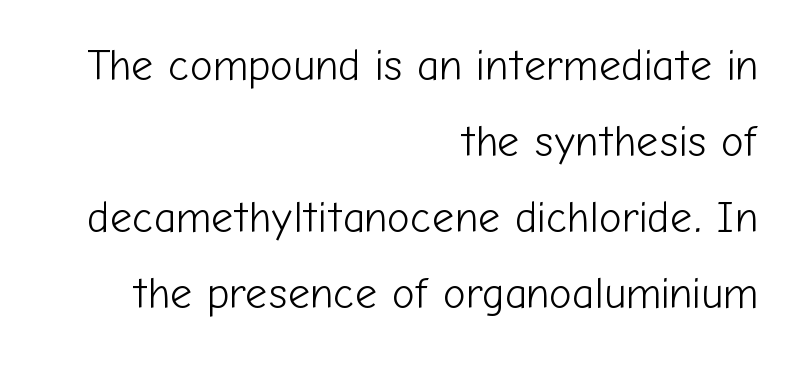
The image shows 43 px light sans-serif type, upright; set right-aligned, line spacing 1.77x, normal letter spacing, not underlined; low stroke contrast and a medium x-height.
